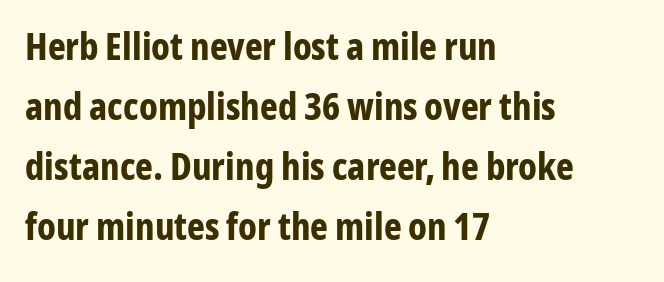
Q: Is the text bold? A: Yes.
Q: Is the text italic (slanted)? A: No, it is upright.
Q: Is the typeface a serif or a sans-serif typeface? A: Sans-serif.
Q: Is the text underlined? A: No.
Q: How is the paragraph aligned? A: Left-aligned.
Q: Is the spacing between letters normal or unusually wide? A: Normal.
Q: Is the spacing between lines tight, normal or loose? A: Normal.
Q: Width (condensed, normal, or wide)? A: Condensed.
Q: Stroke contrast? A: Low.
Q: x-height? A: Medium.
Q: Monospaced? A: No.
